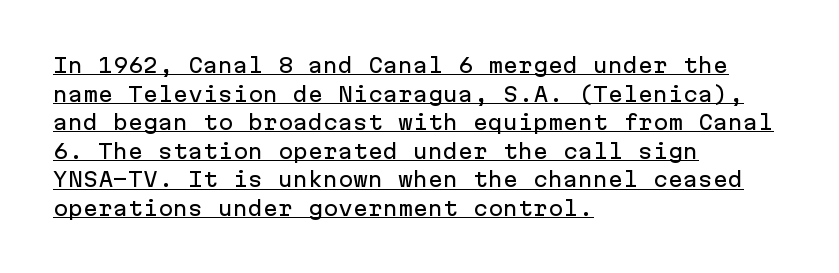
A continuous stroke trails under the words, as in a hyperlink. The rows are spaced the way most documents space them. No extra tracking has been applied to these lines. The font's upright variant was chosen for this text. Horizontal alignment here is leftward, the default for most running prose.
